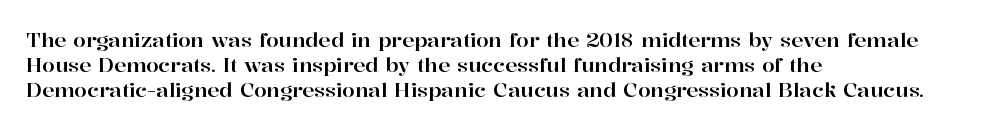
{"italic": "no", "underline": "no", "align": "left", "line_spacing": "normal", "line_spacing_ratio": 1.25, "letter_spacing": "normal", "letter_spacing_em": 0.0, "glyph_px": 20}
